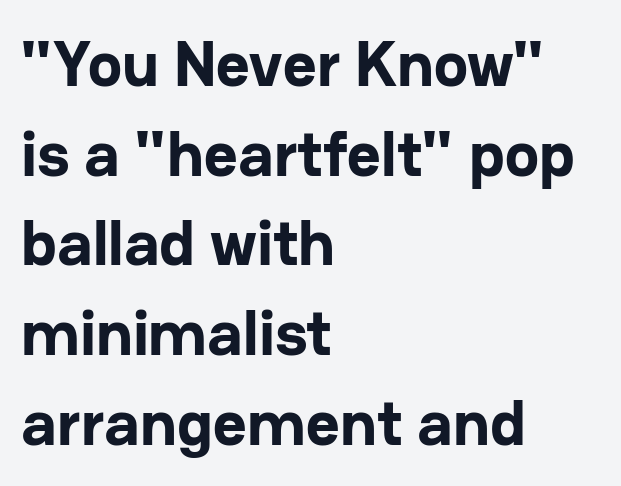
{"serif": "no", "italic": "no", "bold": "yes", "weight": "bold", "width": "normal", "stroke_contrast": "low", "x_height": "medium", "monospaced": "no", "underline": "no", "align": "left", "line_spacing": "normal", "line_spacing_ratio": 1.38, "letter_spacing": "normal", "letter_spacing_em": 0.0, "glyph_px": 65}
